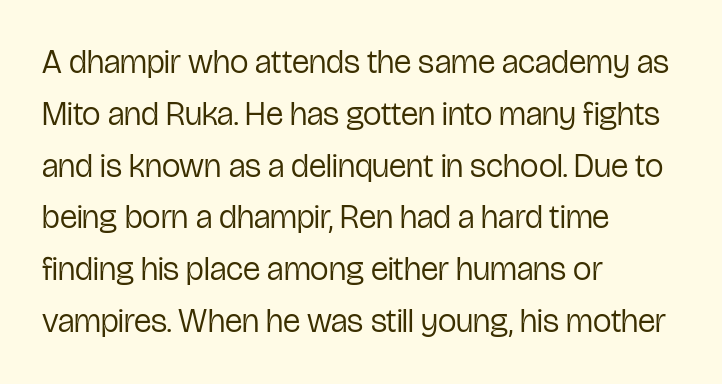
A typesetter would call this zero additional tracking. The lines in this sample share a left origin and differ only in where they stop. Each letter keeps its own natural width here, so spacing adapts to shape. Descenders are the only things crossing below the line. Weight: not bold — regular or lighter.
